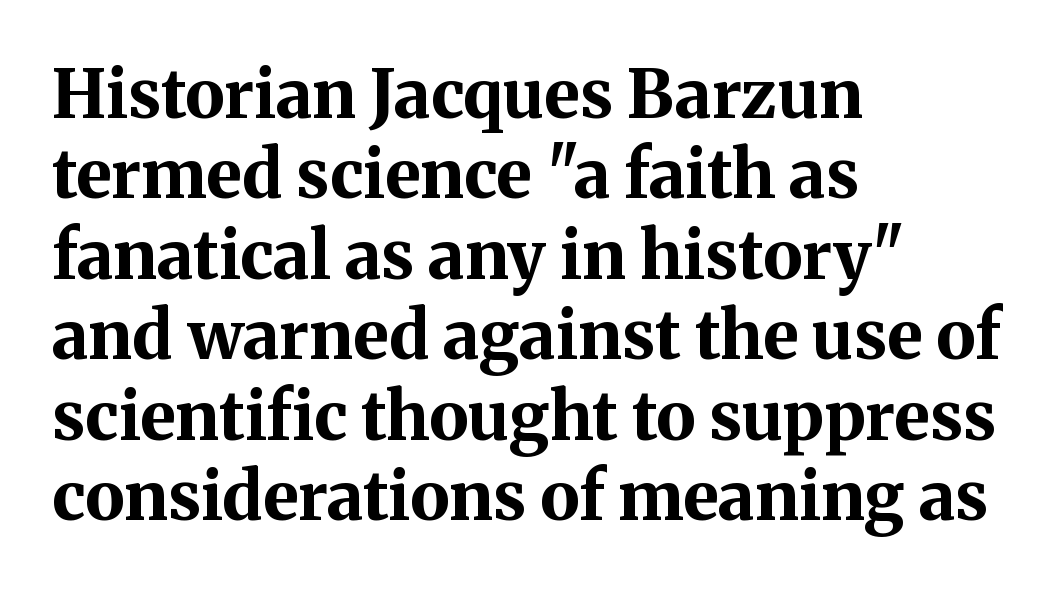
You could not count columns in this text — the font is proportionally spaced. The face used here is rendered with its standard letterfit. I'd call this a serif setting — the letters wear small feet. Strong, thick strokes mark this as bold type. Does the lettering tilt? It doesn't — this is upright.
